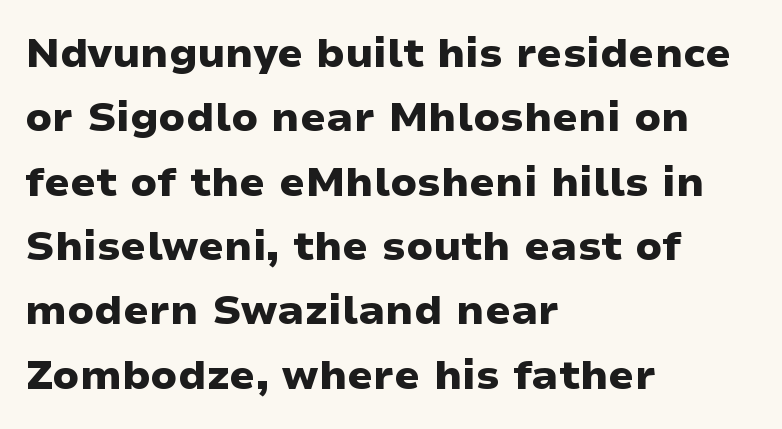
A typesetter would call this zero additional tracking. The text block is weighted toward the left margin, trailing off unevenly rightward. Interline gaps are of average width in this sample. Stroke terminals: plain, sans-serif. You'd pick this weight for a headline — it's a proper bold.
